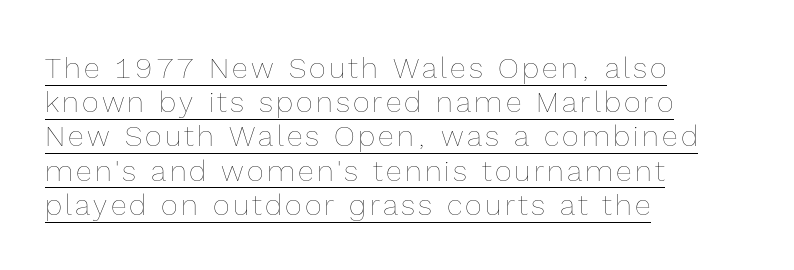
{"italic": "no", "bold": "no", "weight": "thin", "width": "normal", "x_height": "medium", "monospaced": "no", "underline": "yes", "align": "left", "line_spacing_ratio": 1.18, "glyph_px": 29}
